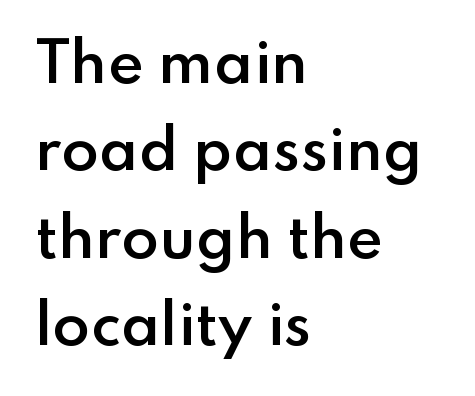
The image shows 55 px semibold sans-serif type, upright; set left-aligned, normal line spacing (1.59x), normal letter spacing, not underlined; low stroke contrast and a small x-height.
